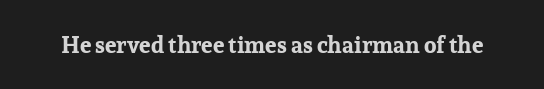
The image shows 23 px bold type, upright; set normal letter spacing, not underlined.
